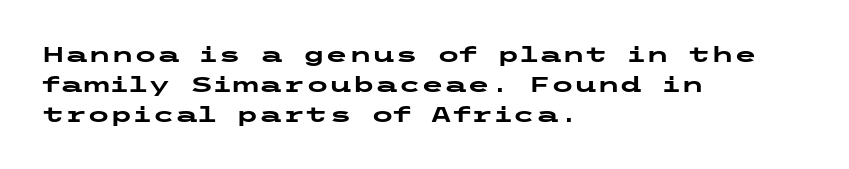
{"italic": "no", "bold": "yes", "underline": "no", "align": "left", "line_spacing": "normal", "line_spacing_ratio": 1.42, "letter_spacing": "normal", "letter_spacing_em": 0.0, "glyph_px": 21}
